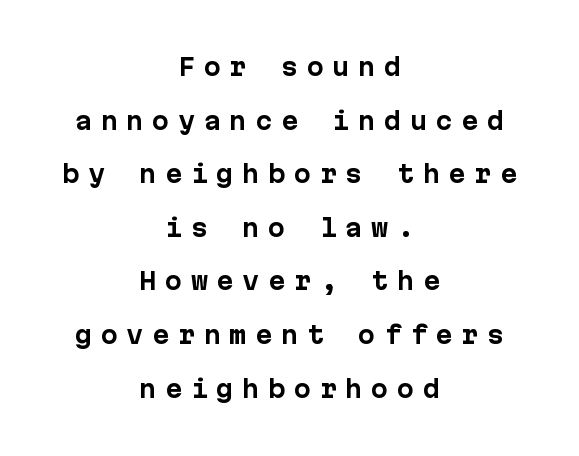
Q: Is the text bold? A: Yes.
Q: Is the text italic (slanted)? A: No, it is upright.
Q: Is the text underlined? A: No.
Q: How is the paragraph aligned? A: Centered.
Q: Is the spacing between letters normal or unusually wide? A: Unusually wide.
Q: Is the spacing between lines tight, normal or loose? A: Loose.
